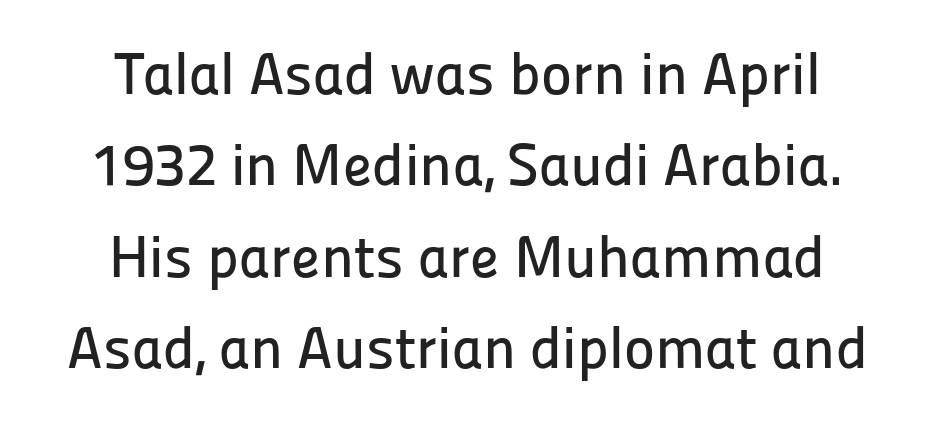
The image shows 59 px sans-serif type, upright; set normal line spacing (1.55x), normal letter spacing, not underlined; low stroke contrast and a medium x-height.
